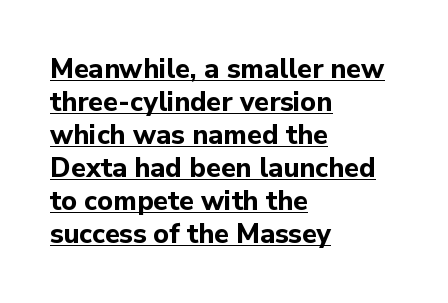
The image shows 27 px bold type, upright; set left-aligned, line spacing 1.22x, normal letter spacing, underlined.
